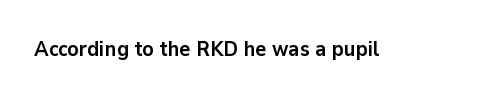
The letterforms sit shoulder to shoulder at normal distance. These lines were composed using upright roman letters. Check the space under the baseline: it is left empty. The sample has been set heavy, in full bold.
